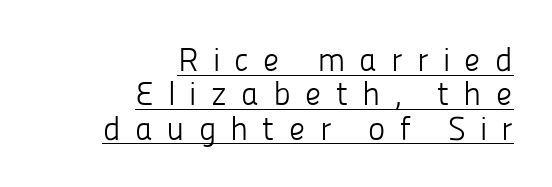
The image shows 33 px light sans-serif type, upright; set right-aligned, tight line spacing (1.04x), unusually wide letter spacing (+0.43 em), underlined; low stroke contrast and a medium x-height.
